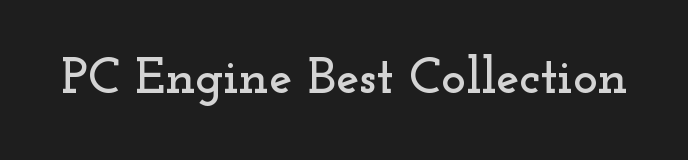
{"serif": "yes", "italic": "no", "width": "wide", "stroke_contrast": "low", "x_height": "small", "monospaced": "no", "underline": "no", "letter_spacing": "normal", "letter_spacing_em": 0.0, "glyph_px": 52}
